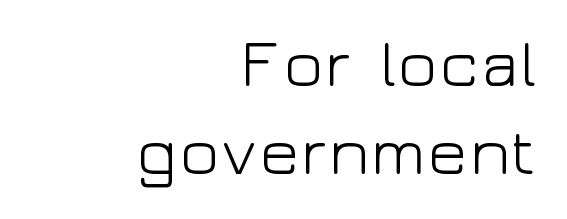
The image shows 67 px light, wide sans-serif type, upright; set right-aligned, normal line spacing (1.31x), normal letter spacing, not underlined; low stroke contrast and a medium x-height.
